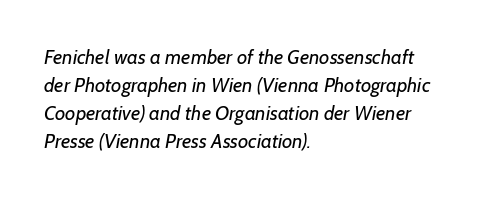
Compared with a centered layout, this one pins lines to the left instead. Tracking here is standard; glyphs follow each other at the usual distance. Nobody drew a line under any word here. Weight: regular or lighter. These lines sit exactly where default settings would place them.
